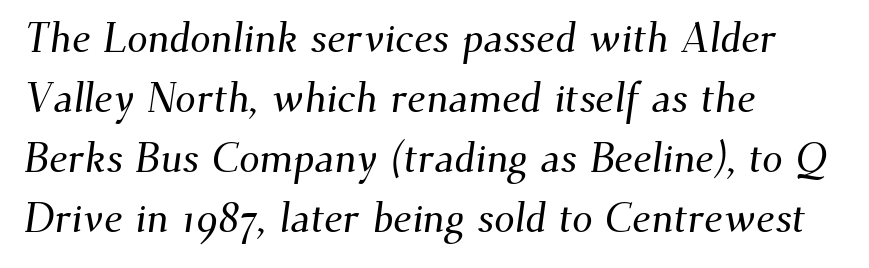
Here the glyphs are tracked normally, forming tight word shapes. If you measured baseline to baseline, you'd find a middling distance. Check under the words: just untouched page. Alignment: flush left.
